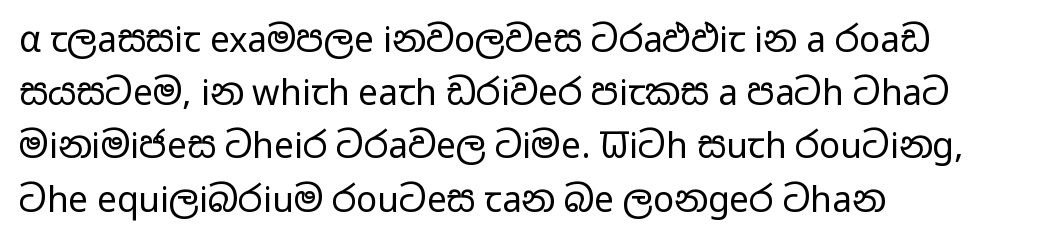
Q: Is the text bold? A: No.
Q: Is the text italic (slanted)? A: No, it is upright.
Q: Is the typeface a serif or a sans-serif typeface? A: Sans-serif.
Q: Is the text underlined? A: No.
Q: How is the paragraph aligned? A: Left-aligned.
Q: Is the spacing between letters normal or unusually wide? A: Normal.
Q: Is the spacing between lines tight, normal or loose? A: Normal.
Q: Width (condensed, normal, or wide)? A: Wide.
Q: Stroke contrast? A: Low.
Q: x-height? A: Medium.
Q: Monospaced? A: No.
